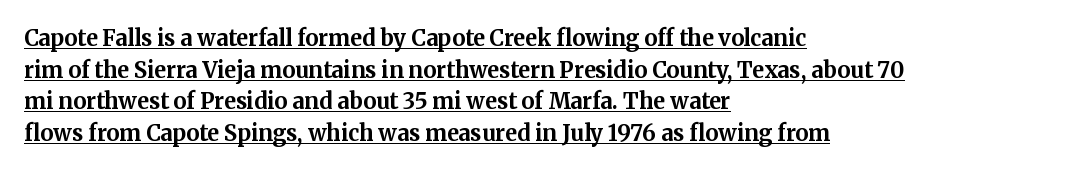
The axis of the letterforms is exactly vertical. Quick note: underline on. These lines sit exactly where default settings would place them. Each line starts at the same left margin while the right side varies. Characters follow at the spacing the type designer built in. How heavy is the stroke? Heavy — this is a bold.
